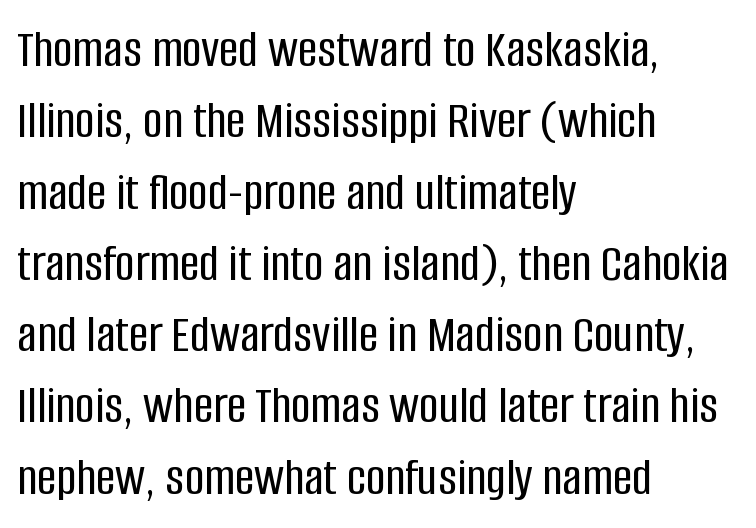
Standard letterfit; no display-style spreading of the glyphs. The letters advance in unequal steps, a hallmark of proportional type. The passage shown is not underscored anywhere. Notice how the passage keeps a crisp vertical edge on the left only. Is this a sans? Yes — the strokes have no serifs.
